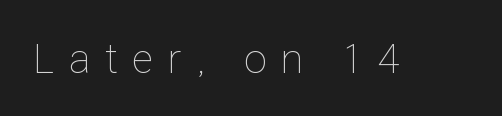
The image shows 42 px thin, condensed type, upright; set unusually wide letter spacing (+0.36 em), not underlined; low stroke contrast and a medium x-height.
